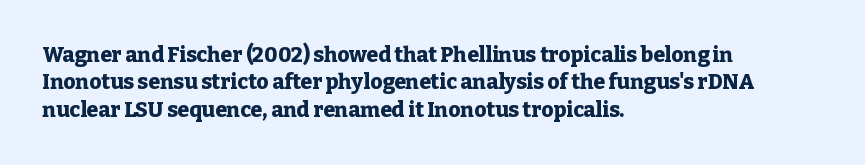
The image shows 21 px bold type, upright; set left-aligned, normal line spacing (1.3x), normal letter spacing, not underlined.
